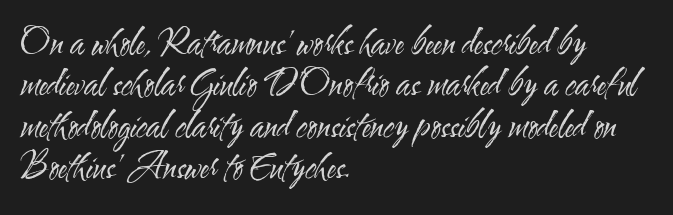
Q: Is the text bold? A: No.
Q: Is the text italic (slanted)? A: Yes.
Q: Is the typeface a serif or a sans-serif typeface? A: Sans-serif.
Q: Is the text underlined? A: No.
Q: How is the paragraph aligned? A: Left-aligned.
Q: Is the spacing between letters normal or unusually wide? A: Normal.
Q: Width (condensed, normal, or wide)? A: Condensed.
Q: Stroke contrast? A: Medium.
Q: x-height? A: Small.
Q: Monospaced? A: No.
